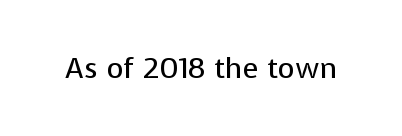
The image shows 29 px regular-weight sans-serif type, upright; set normal letter spacing, not underlined; low stroke contrast and a medium x-height.
